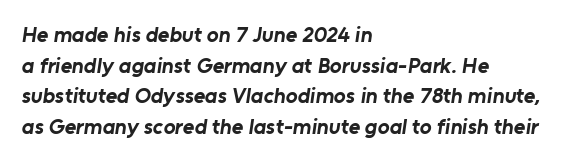
The image shows 22 px bold type; set left-aligned, normal line spacing (1.39x), normal letter spacing, not underlined.
